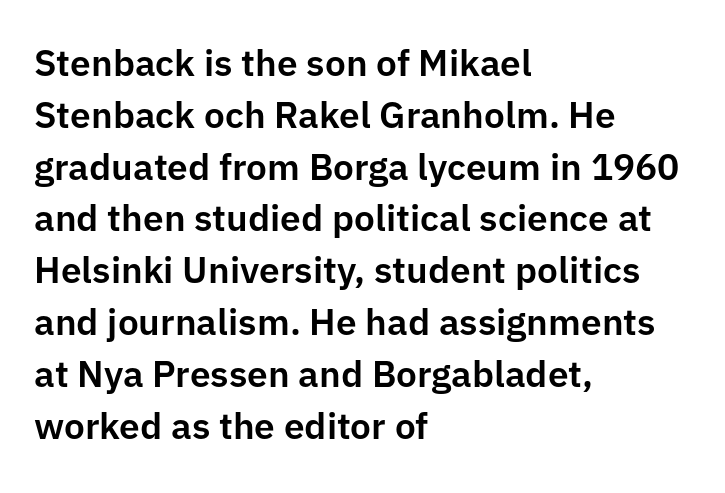
{"serif": "no", "italic": "no", "width": "normal", "stroke_contrast": "low", "x_height": "medium", "monospaced": "no", "underline": "no", "align": "left", "line_spacing": "normal", "line_spacing_ratio": 1.4, "letter_spacing": "normal", "letter_spacing_em": 0.0, "glyph_px": 37}
